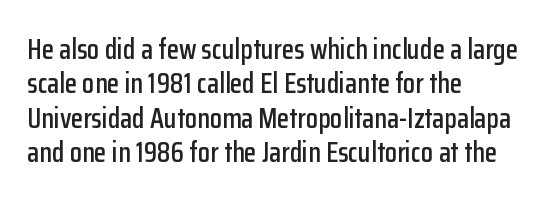
The image shows 28 px condensed sans-serif type, upright; set left-aligned, line spacing 1.23x, normal letter spacing, not underlined; low stroke contrast and a medium x-height.
